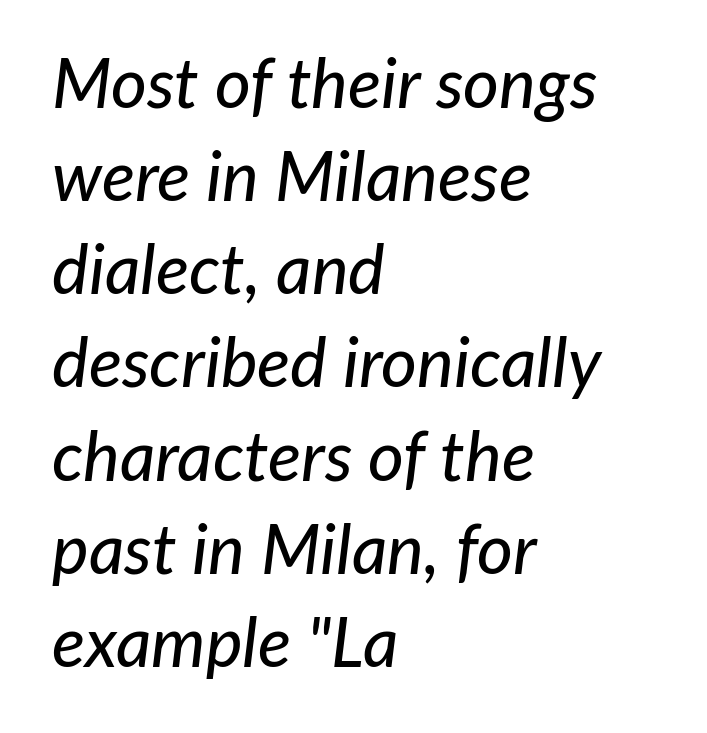
Q: Is the text italic (slanted)? A: Yes, it leans right by about 7 degrees.
Q: Is the text underlined? A: No.
Q: How is the paragraph aligned? A: Left-aligned.
Q: Is the spacing between letters normal or unusually wide? A: Normal.
Q: Is the spacing between lines tight, normal or loose? A: Normal.
Q: Width (condensed, normal, or wide)? A: Normal.
Q: Stroke contrast? A: Low.
Q: x-height? A: Medium.
Q: Monospaced? A: No.
